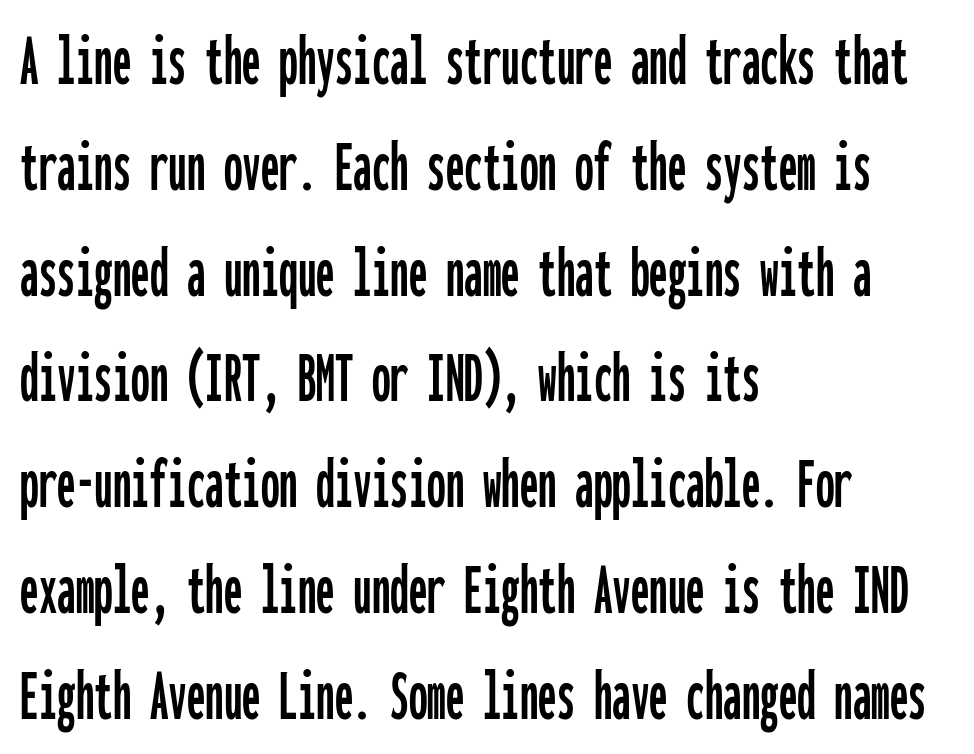
Q: Is the text italic (slanted)? A: No, it is upright.
Q: Is the typeface a serif or a sans-serif typeface? A: Sans-serif.
Q: Is the text underlined? A: No.
Q: How is the paragraph aligned? A: Left-aligned.
Q: Is the spacing between letters normal or unusually wide? A: Normal.
Q: Is the spacing between lines tight, normal or loose? A: Normal.
Q: Width (condensed, normal, or wide)? A: Condensed.
Q: Stroke contrast? A: Low.
Q: x-height? A: Medium.
Q: Monospaced? A: Yes.
